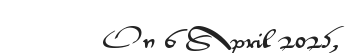
Q: Is the text italic (slanted)? A: Yes.
Q: Is the text underlined? A: No.
Q: How is the paragraph aligned? A: Right-aligned.
Q: Is the spacing between letters normal or unusually wide? A: Normal.
